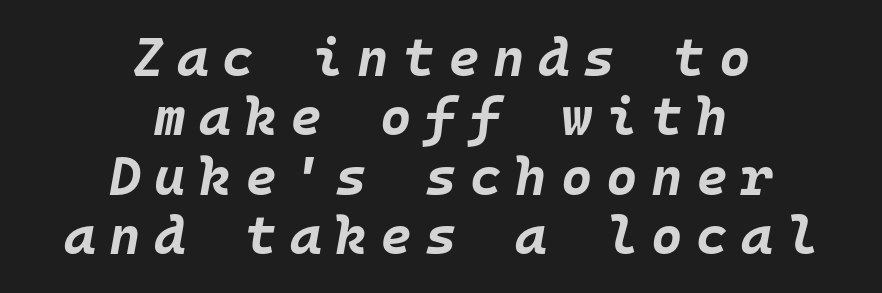
Q: Is the text bold? A: Yes.
Q: Is the text italic (slanted)? A: Yes, it leans right by about 10 degrees.
Q: Is the text underlined? A: No.
Q: How is the paragraph aligned? A: Centered.
Q: Is the spacing between letters normal or unusually wide? A: Unusually wide.
Q: Is the spacing between lines tight, normal or loose? A: Tight.
Q: Width (condensed, normal, or wide)? A: Normal.
Q: Stroke contrast? A: Low.
Q: x-height? A: Large.
Q: Monospaced? A: Yes.
